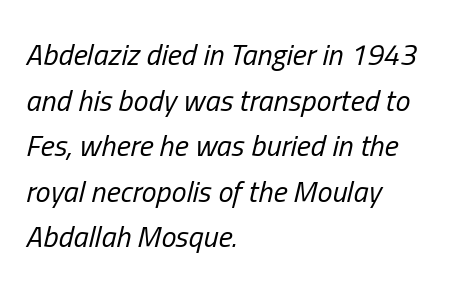
The rendering keeps characters at their native spacing. No letter is thick-stroked: the sample isn't bold. The space directly below the letters is spotless. Students, observe: this is what conventionally led text looks like.
